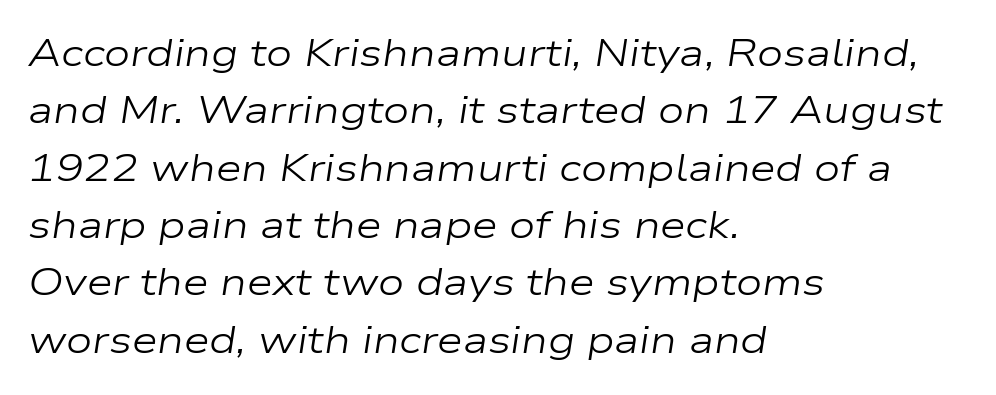
A typesetter would mark this as italic. Underlining? Definitely not there. This rendering leaves character spacing at its baseline value. Proportional: the letters do not fall into vertical columns. If you measured baseline to baseline, you'd find a middling distance.
